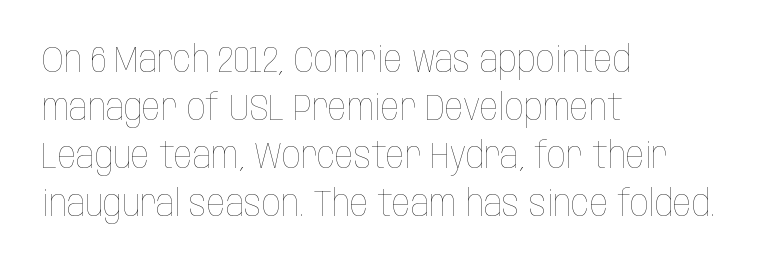
{"italic": "no", "bold": "no", "weight": "thin", "width": "condensed", "stroke_contrast": "low", "x_height": "large", "monospaced": "no", "underline": "no", "align": "left", "line_spacing": "normal", "line_spacing_ratio": 1.3, "letter_spacing": "normal", "letter_spacing_em": 0.0, "glyph_px": 37}
